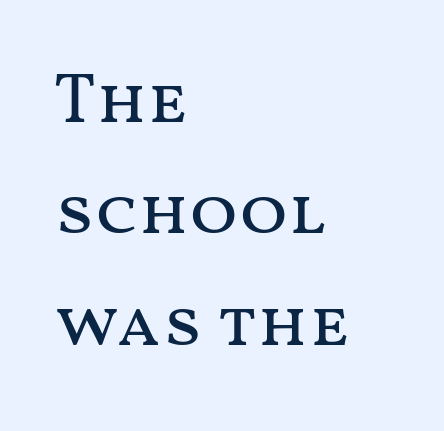
Bold? No — there's no thickening of the strokes. Vertically, the passage feels balanced, rows spaced as you'd expect. Every character sits straight up, as roman type does. Letter spacing: default. These lines are rendered in a variable-pitch font.
